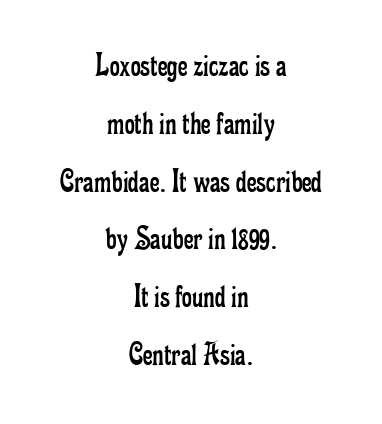
{"serif": "yes", "italic": "no", "bold": "no", "weight": "regular", "width": "condensed", "stroke_contrast": "low", "x_height": "small", "monospaced": "no", "underline": "no", "align": "center", "line_spacing": "normal", "line_spacing_ratio": 1.7, "letter_spacing": "normal", "letter_spacing_em": 0.0, "glyph_px": 34}
